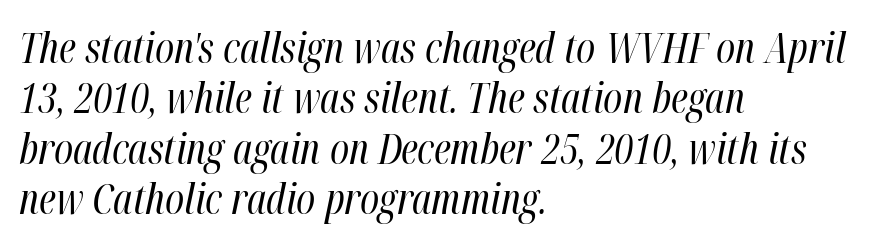
{"italic": "yes", "lean": "right", "slant_degrees": 12, "bold": "no", "weight": "regular", "width": "condensed", "stroke_contrast": "high", "x_height": "medium", "monospaced": "no", "underline": "no", "align": "left", "line_spacing_ratio": 1.23, "letter_spacing": "normal", "letter_spacing_em": 0.0, "glyph_px": 41}
